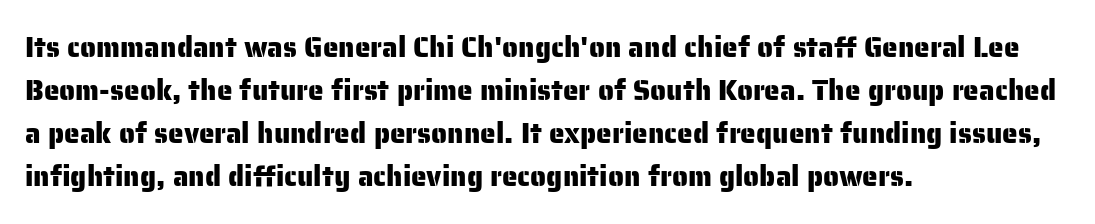
The image shows 28 px sans-serif type, upright; set left-aligned, normal line spacing (1.53x), normal letter spacing, not underlined; low stroke contrast and a medium x-height.
